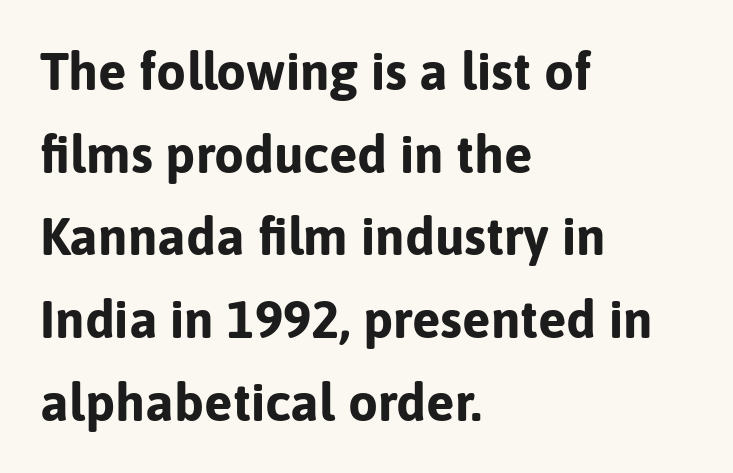
Rule under the text: the space is simply empty. Nope, no serifs anywhere on these letters. I'd describe the lettering as bold — thick and assertive. Looks like regular typesetting: each glyph gets only the width it needs. Vertical strokes here are truly vertical.
